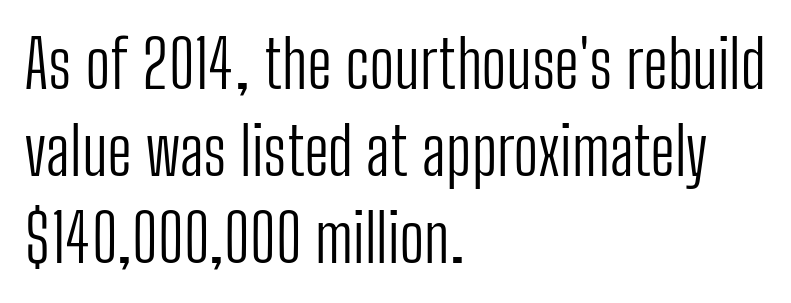
Do the characters align in a grid? No, the font is proportional. The vertical gap from one line to the next is medium. Is this a heavy cut? Hardly; it is regular or lighter. A typesetter would call this zero additional tracking. A typesetter would label this face a sans.
